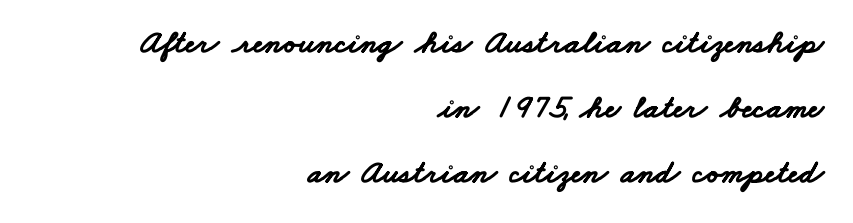
There is no visible air inserted between adjacent glyphs. This is heavy type, rendered in bold. The typeface chosen for these lines omits serifs. Beneath every word, the page is bare. One glance says open: line gaps are wider than usual.
